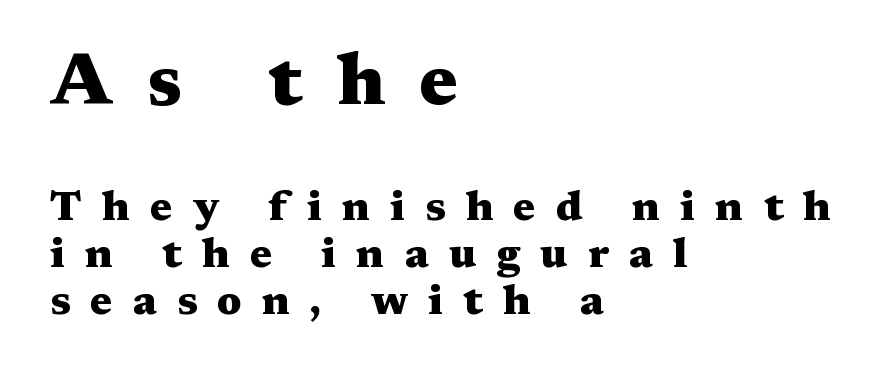
Closely set lines give the paragraph a compact silhouette. Words appear elongated and porous because spacing is wide. Bold? Absolutely — the strokes are thick and heavy. Every stem runs plumb, perpendicular to the baseline. The more generous point size was reserved for the upper chunk. Do the characters align in a grid? No, the font is proportional.
